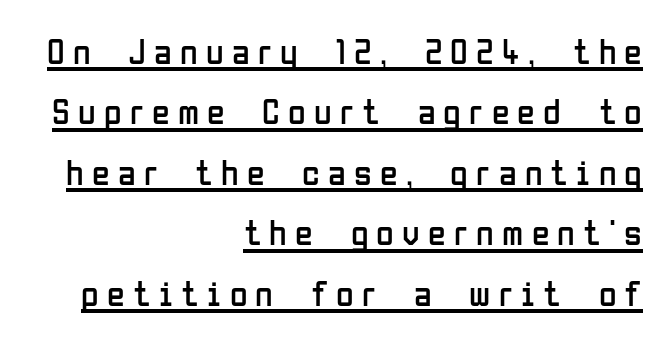
Q: Is the text bold? A: No.
Q: Is the text italic (slanted)? A: No, it is upright.
Q: Is the typeface a serif or a sans-serif typeface? A: Sans-serif.
Q: Is the text underlined? A: Yes.
Q: How is the paragraph aligned? A: Right-aligned.
Q: Is the spacing between letters normal or unusually wide? A: Unusually wide.
Q: Is the spacing between lines tight, normal or loose? A: Normal.
Q: Width (condensed, normal, or wide)? A: Condensed.
Q: Stroke contrast? A: Low.
Q: x-height? A: Medium.
Q: Monospaced? A: No.
